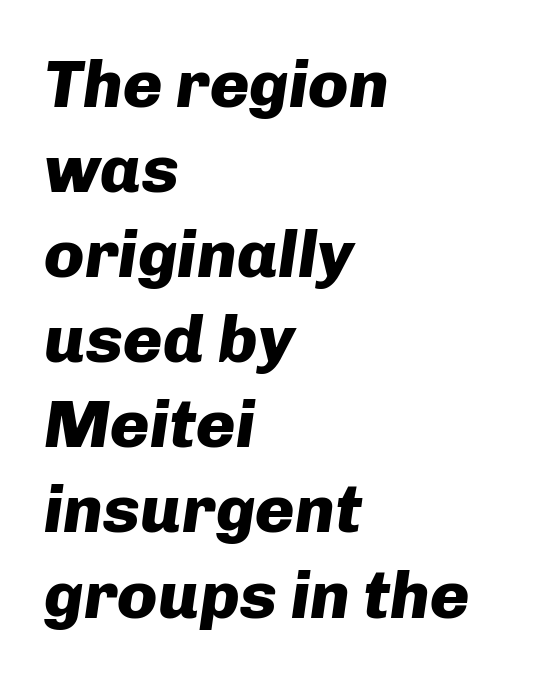
Only glyphs here, with clear space below each row. I'd describe the lettering as bold — thick and assertive. The glyphs look as if they've been sheared to an angle. One glance says typical: line gaps are just what's usual.
